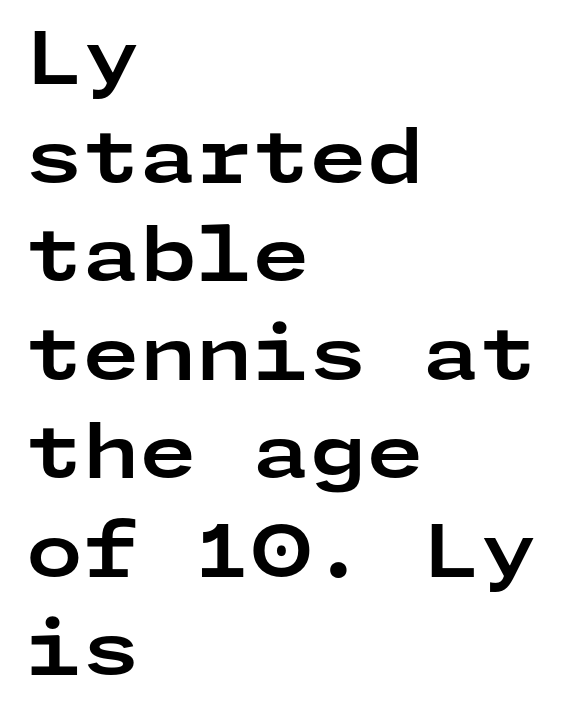
The image shows 73 px bold, wide sans-serif type, upright; set left-aligned, normal line spacing (1.35x), normal letter spacing, not underlined; low stroke contrast and a medium x-height.
